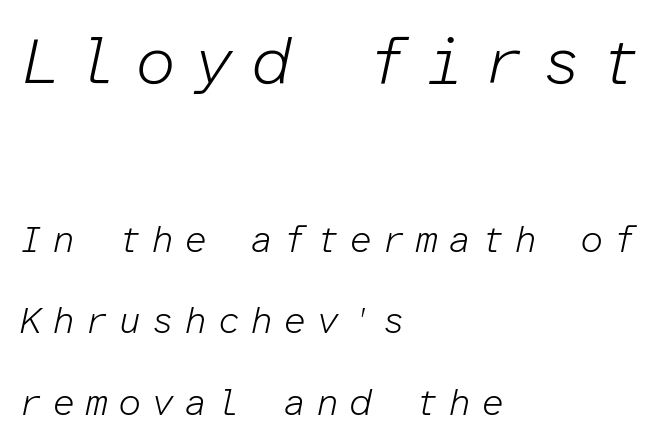
Q: Is the text bold? A: No.
Q: Is the text italic (slanted)? A: Yes, it leans right by about 12 degrees.
Q: Is the text underlined? A: No.
Q: How is the paragraph aligned? A: Left-aligned.
Q: Is the spacing between letters normal or unusually wide? A: Unusually wide.
Q: Is the spacing between lines tight, normal or loose? A: Loose.
Q: Which block of text is set in a larger size, the first (top) or the second (bottom)? A: The first (top) one.
Q: Width (condensed, normal, or wide)? A: Normal.
Q: Stroke contrast? A: Low.
Q: x-height? A: Medium.
Q: Monospaced? A: Yes.
